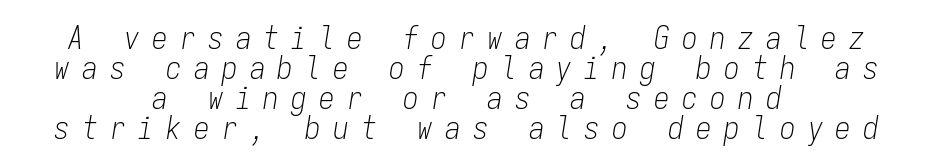
Q: Is the text bold? A: No.
Q: Is the text italic (slanted)? A: Yes, it leans right by about 9 degrees.
Q: Is the text underlined? A: No.
Q: How is the paragraph aligned? A: Centered.
Q: Is the spacing between letters normal or unusually wide? A: Unusually wide.
Q: Is the spacing between lines tight, normal or loose? A: Tight.
Q: Width (condensed, normal, or wide)? A: Condensed.
Q: Stroke contrast? A: Low.
Q: x-height? A: Medium.
Q: Monospaced? A: Yes.
